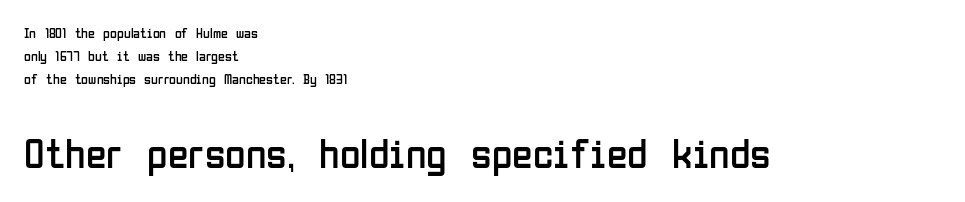
The image shows 42 px regular-weight, condensed sans-serif type, upright; set left-aligned, normal line spacing (1.64x), normal letter spacing, not underlined; the second (bottom) block is 3.0x larger; low stroke contrast and a medium x-height.
